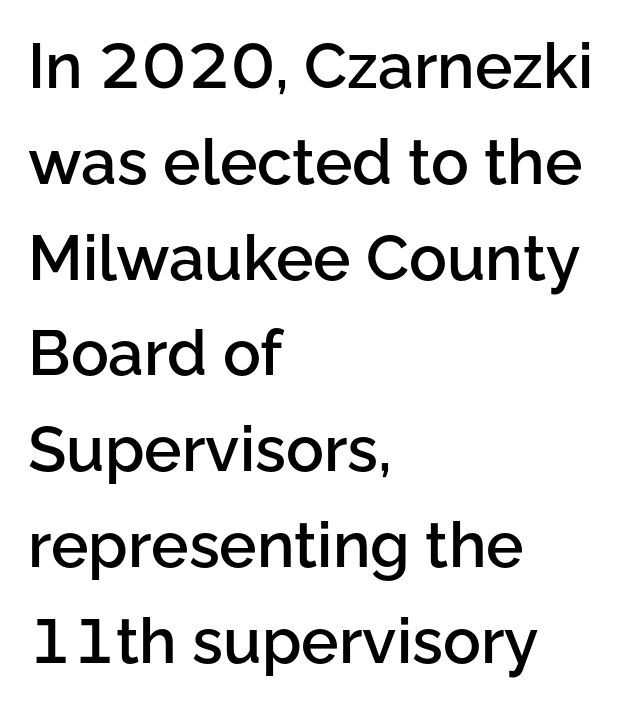
{"serif": "no", "italic": "no", "bold": "semi", "weight": "semibold", "width": "normal", "stroke_contrast": "low", "x_height": "medium", "monospaced": "no", "underline": "no", "align": "left", "line_spacing": "normal", "line_spacing_ratio": 1.52, "letter_spacing": "normal", "letter_spacing_em": 0.0, "glyph_px": 63}
